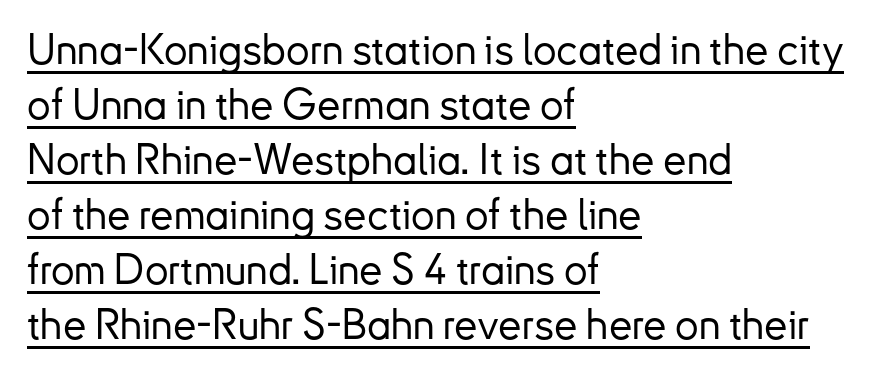
The image shows 42 px sans-serif type, upright; set left-aligned, normal line spacing (1.31x), normal letter spacing, underlined; low stroke contrast and a small x-height.
